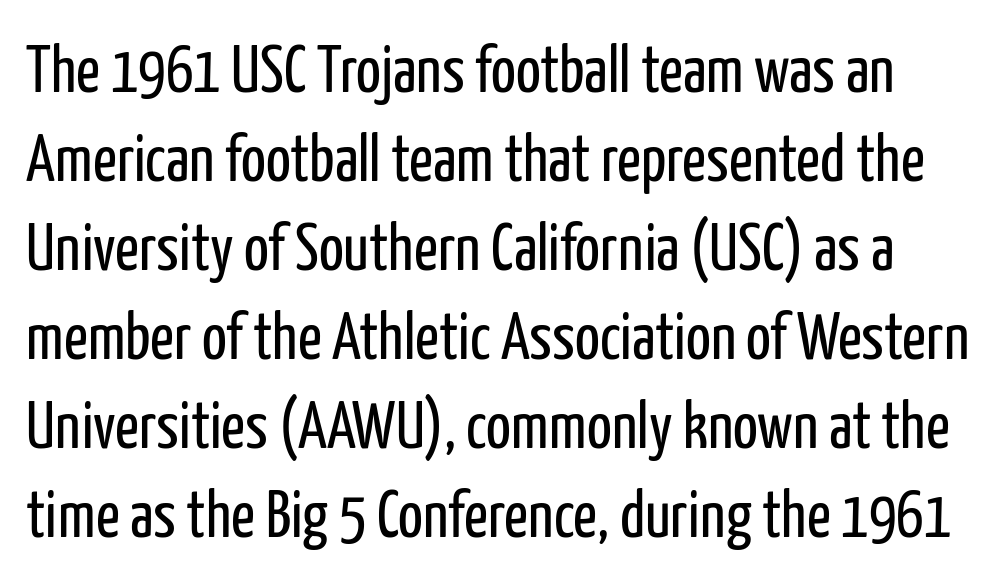
{"serif": "no", "italic": "no", "bold": "no", "weight": "regular", "width": "condensed", "stroke_contrast": "low", "x_height": "medium", "monospaced": "no", "underline": "no", "line_spacing": "normal", "line_spacing_ratio": 1.35, "letter_spacing": "normal", "letter_spacing_em": 0.0, "glyph_px": 66}
